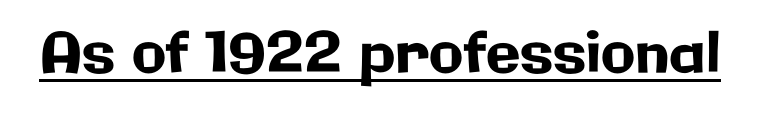
The image shows 56 px sans-serif type, upright; set normal letter spacing, underlined; low stroke contrast and a medium x-height.
